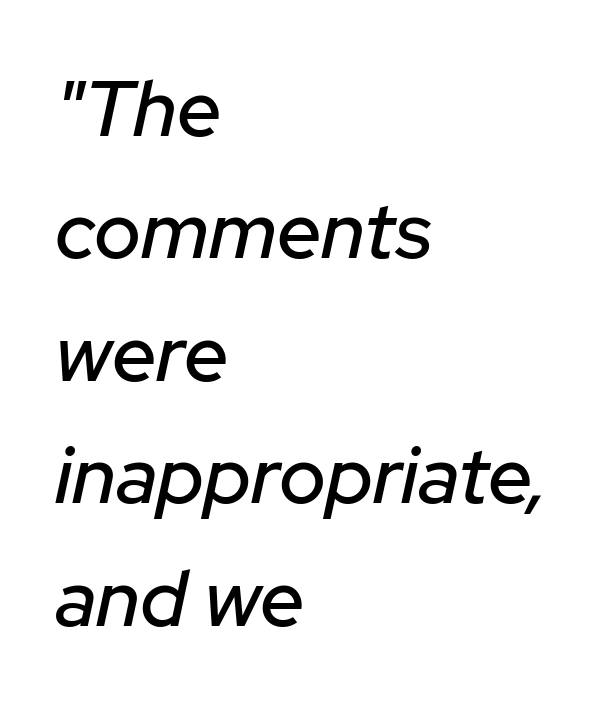
Q: Is the text italic (slanted)? A: Yes, it leans right by about 12 degrees.
Q: Is the text underlined? A: No.
Q: How is the paragraph aligned? A: Left-aligned.
Q: Is the spacing between letters normal or unusually wide? A: Normal.
Q: Is the spacing between lines tight, normal or loose? A: Normal.
Q: Width (condensed, normal, or wide)? A: Normal.
Q: Stroke contrast? A: Low.
Q: x-height? A: Medium.
Q: Monospaced? A: No.
